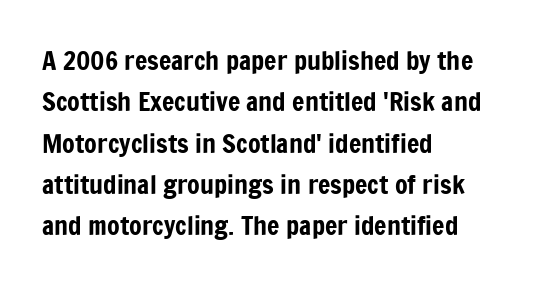
The image shows 26 px text type, upright; set left-aligned, normal line spacing (1.59x), normal letter spacing, not underlined.
